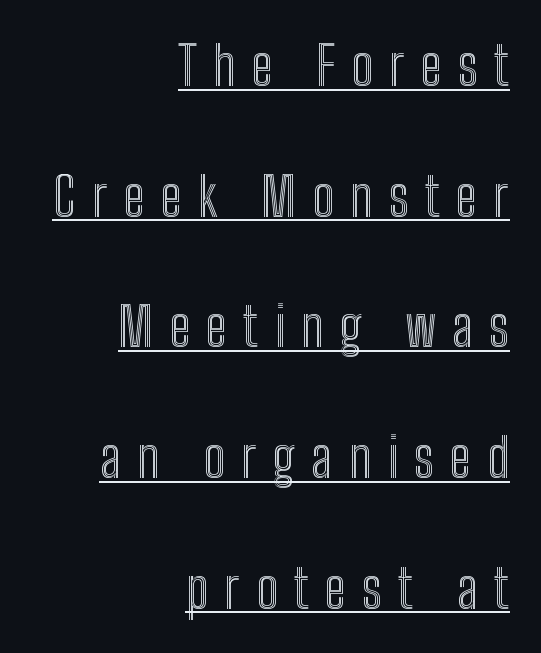
The image shows 54 px condensed type, upright; set right-aligned, loose line spacing (2.42x), unusually wide letter spacing (+0.3 em), underlined; a medium x-height.
